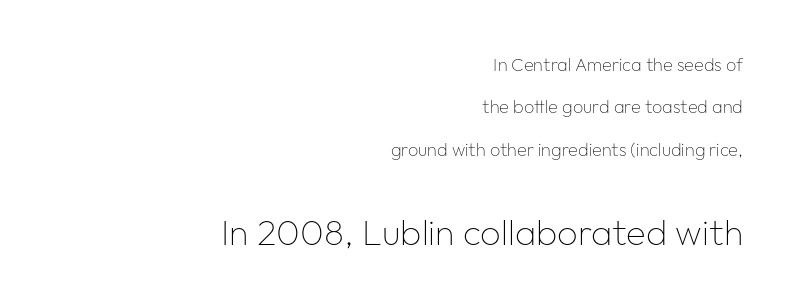
The image shows 36 px thin sans-serif type, upright; set right-aligned, loose line spacing (2.35x), normal letter spacing, not underlined; the second (bottom) block is 2.0x larger; low stroke contrast and a medium x-height.
